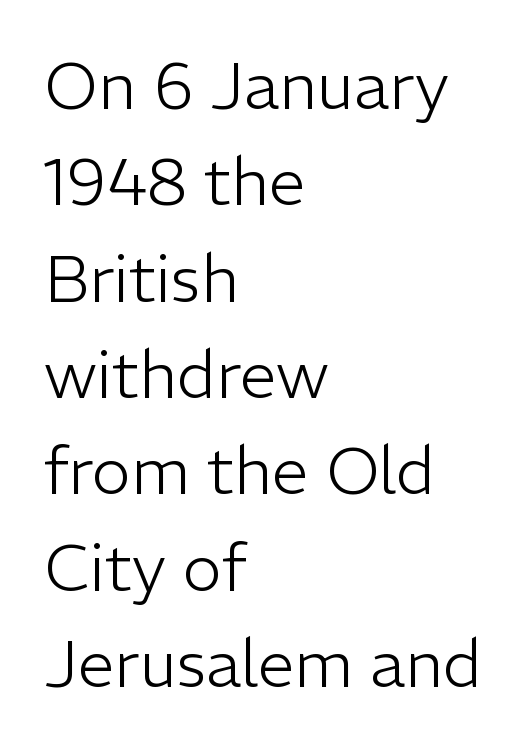
Q: Is the text bold? A: No.
Q: Is the text italic (slanted)? A: No, it is upright.
Q: Is the typeface a serif or a sans-serif typeface? A: Sans-serif.
Q: Is the text underlined? A: No.
Q: How is the paragraph aligned? A: Left-aligned.
Q: Is the spacing between letters normal or unusually wide? A: Normal.
Q: Is the spacing between lines tight, normal or loose? A: Normal.
Q: Width (condensed, normal, or wide)? A: Normal.
Q: Stroke contrast? A: Low.
Q: x-height? A: Medium.
Q: Monospaced? A: No.
